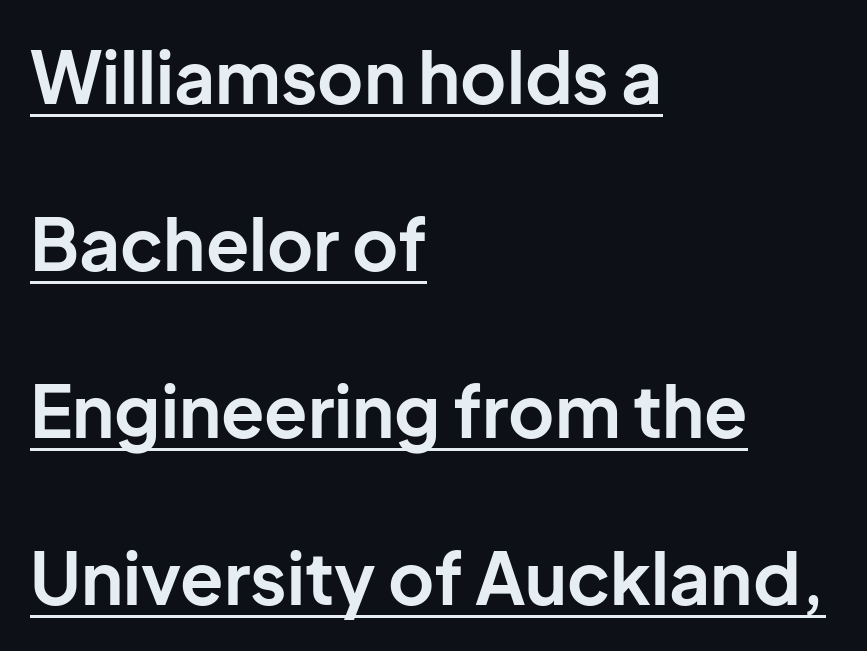
The image shows 71 px bold sans-serif type, upright; set left-aligned, loose line spacing (2.35x), normal letter spacing, underlined; low stroke contrast and a medium x-height.
